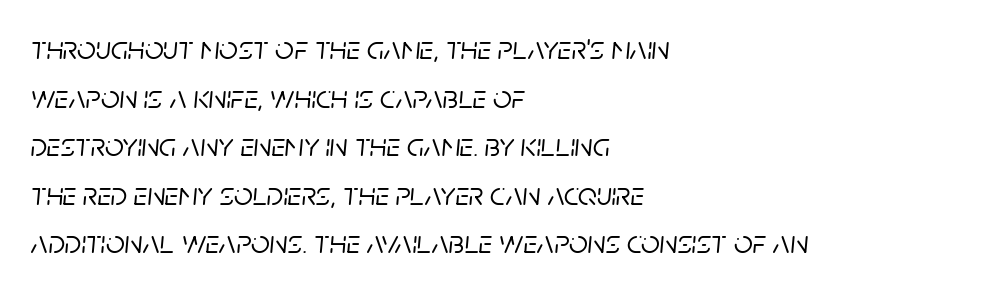
The image shows 33 px text type, italic (leaning right); set left-aligned, normal line spacing (1.47x), normal letter spacing, not underlined; low stroke contrast and a large x-height.
